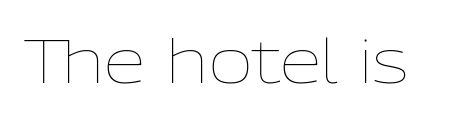
Each word holds together tightly as a unit, with standard inter-letter gaps. The type sits square on the baseline with zero lean. Words float on clear page, feet unadorned. No chunkiness to these letters — they're not bold. The rendering uses natural spacing where letterforms have individual widths.
